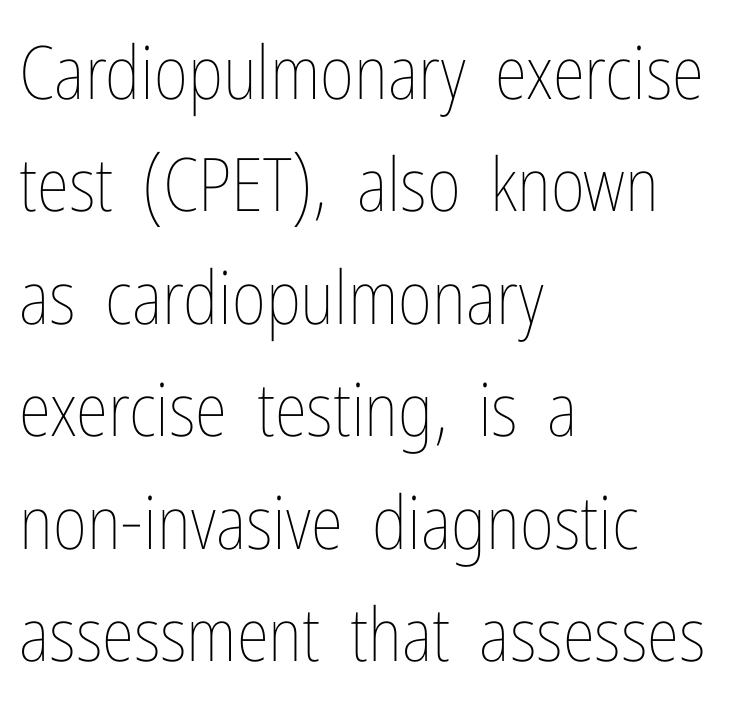
Ordinary non-slanted type is in use. Normally led — the rows are evenly, conventionally spaced. The compositor pushed each line to the left boundary. Beneath every word, the page is bare. Each letter keeps its own natural width here, so spacing adapts to shape.
